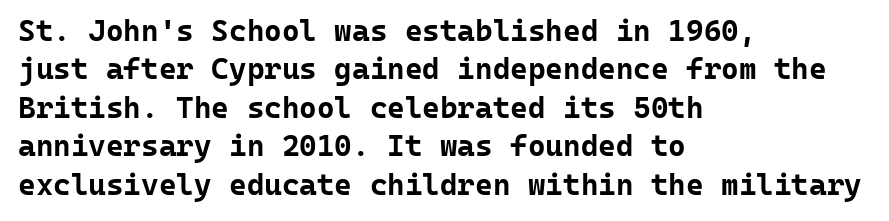
{"serif": "no", "italic": "no", "bold": "yes", "weight": "bold", "width": "normal", "stroke_contrast": "low", "x_height": "medium", "monospaced": "yes", "underline": "no", "align": "left", "line_spacing": "normal", "line_spacing_ratio": 1.28, "letter_spacing": "normal", "letter_spacing_em": 0.0, "glyph_px": 30}
